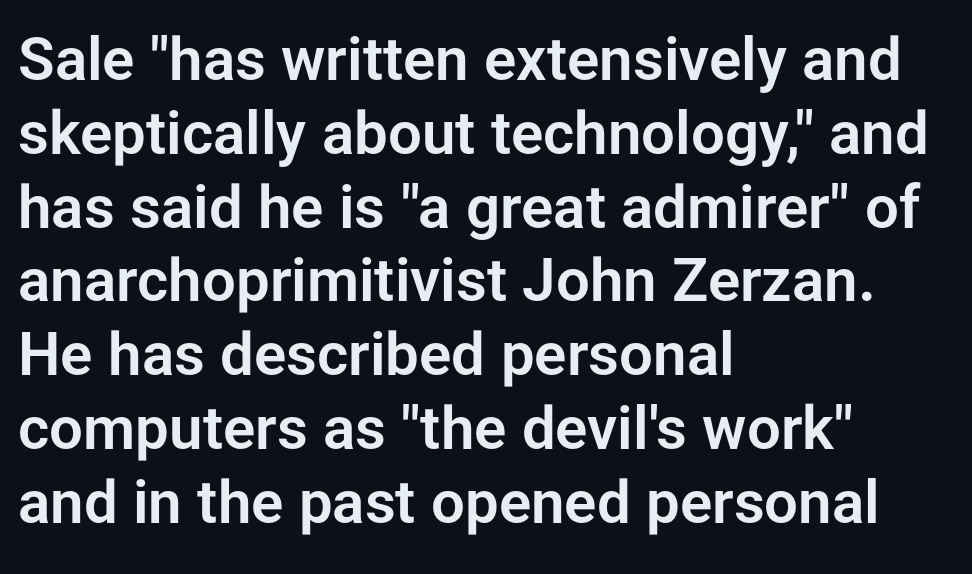
Bare-footed words on every line. Short note: letters normally spaced. The passage shown is typed in a proportional face where columns would drift. One-word summary of the alignment: left.
